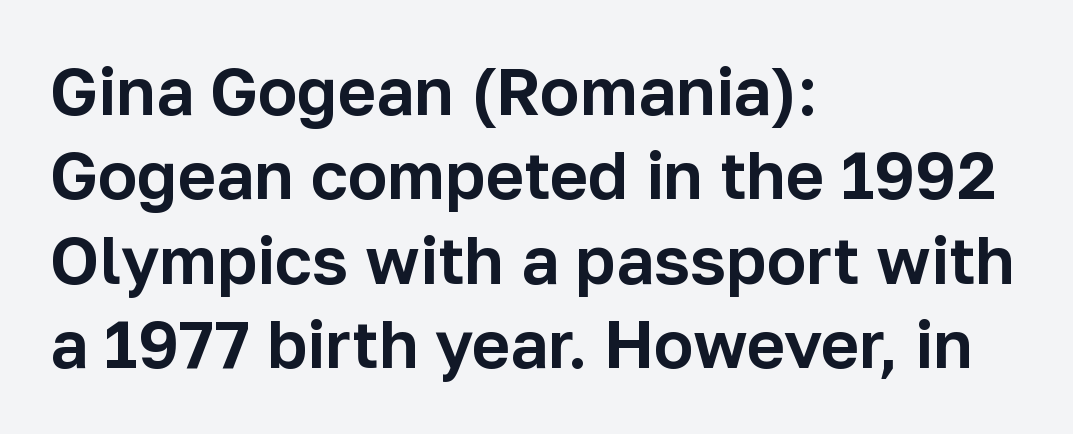
{"serif": "no", "italic": "no", "width": "normal", "stroke_contrast": "low", "x_height": "medium", "monospaced": "no", "underline": "no", "align": "left", "line_spacing": "normal", "line_spacing_ratio": 1.28, "letter_spacing": "normal", "letter_spacing_em": 0.0, "glyph_px": 66}
